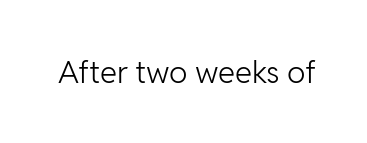
Q: Is the text bold? A: No.
Q: Is the text italic (slanted)? A: No, it is upright.
Q: Is the typeface a serif or a sans-serif typeface? A: Sans-serif.
Q: Is the text underlined? A: No.
Q: Is the spacing between letters normal or unusually wide? A: Normal.
Q: Width (condensed, normal, or wide)? A: Normal.
Q: Stroke contrast? A: Low.
Q: x-height? A: Medium.
Q: Monospaced? A: No.
